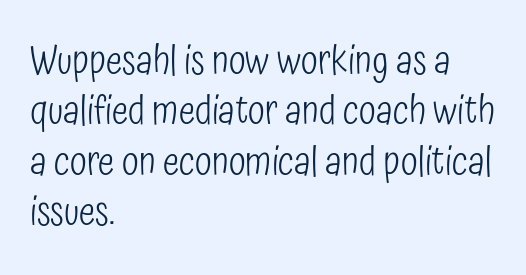
Q: Is the text bold? A: No.
Q: Is the text italic (slanted)? A: No, it is upright.
Q: Is the typeface a serif or a sans-serif typeface? A: Sans-serif.
Q: Is the text underlined? A: No.
Q: How is the paragraph aligned? A: Left-aligned.
Q: Is the spacing between letters normal or unusually wide? A: Normal.
Q: Is the spacing between lines tight, normal or loose? A: Normal.
Q: Width (condensed, normal, or wide)? A: Condensed.
Q: Stroke contrast? A: Low.
Q: x-height? A: Medium.
Q: Monospaced? A: No.
